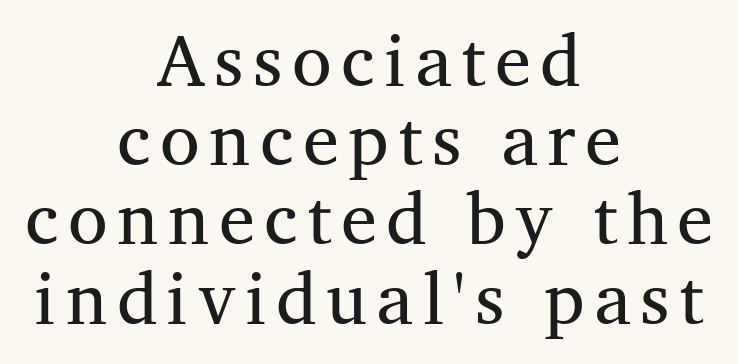
Q: Is the text bold? A: No.
Q: Is the text italic (slanted)? A: No, it is upright.
Q: Is the typeface a serif or a sans-serif typeface? A: Serif.
Q: Is the text underlined? A: No.
Q: How is the paragraph aligned? A: Centered.
Q: Is the spacing between lines tight, normal or loose? A: Tight.
Q: Width (condensed, normal, or wide)? A: Normal.
Q: Stroke contrast? A: Medium.
Q: x-height? A: Medium.
Q: Monospaced? A: No.
